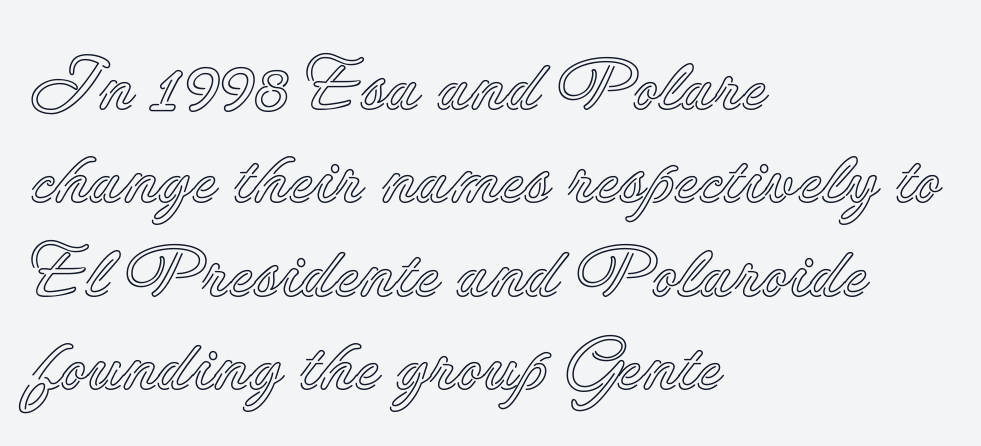
The image shows 73 px text type; set left-aligned, normal line spacing (1.28x), normal letter spacing, not underlined; a small x-height.
